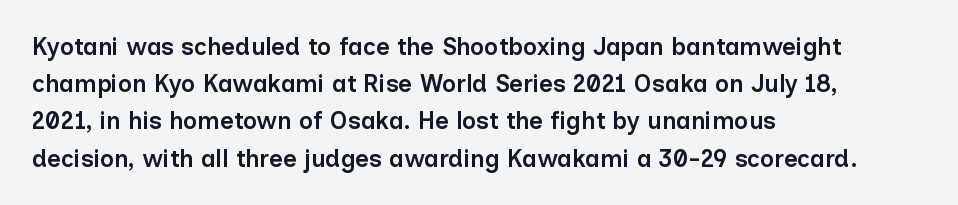
Q: Is the text bold? A: Semi-bold.
Q: Is the text italic (slanted)? A: No, it is upright.
Q: Is the text underlined? A: No.
Q: How is the paragraph aligned? A: Left-aligned.
Q: Is the spacing between letters normal or unusually wide? A: Normal.
Q: Is the spacing between lines tight, normal or loose? A: Normal.
